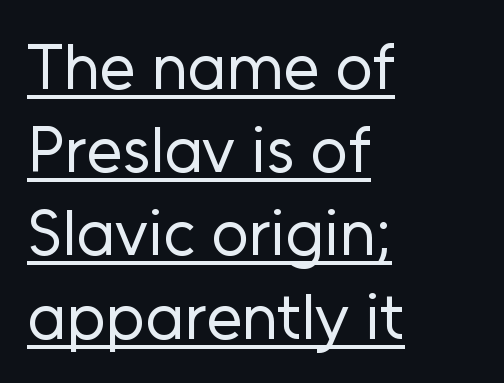
{"serif": "no", "italic": "no", "bold": "no", "weight": "regular", "width": "normal", "stroke_contrast": "low", "x_height": "medium", "monospaced": "no", "underline": "yes", "align": "left", "line_spacing": "normal", "line_spacing_ratio": 1.28, "letter_spacing": "normal", "letter_spacing_em": 0.0, "glyph_px": 65}
